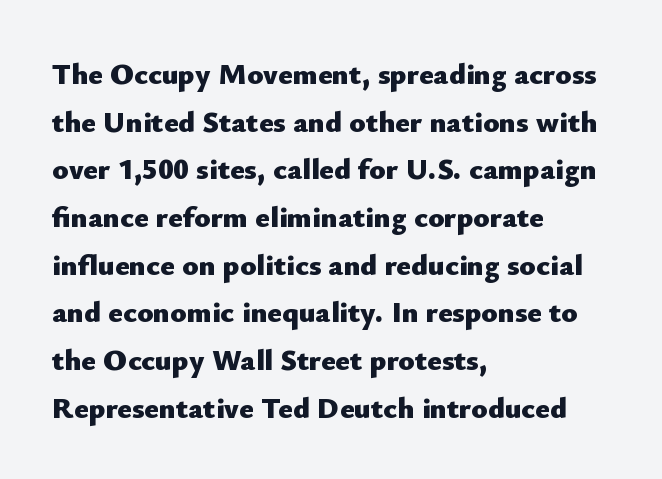
{"serif": "no", "italic": "no", "bold": "yes", "weight": "heavy", "width": "normal", "stroke_contrast": "low", "x_height": "small", "monospaced": "no", "underline": "no", "align": "left", "line_spacing": "normal", "line_spacing_ratio": 1.59, "letter_spacing": "normal", "letter_spacing_em": 0.0, "glyph_px": 30}
